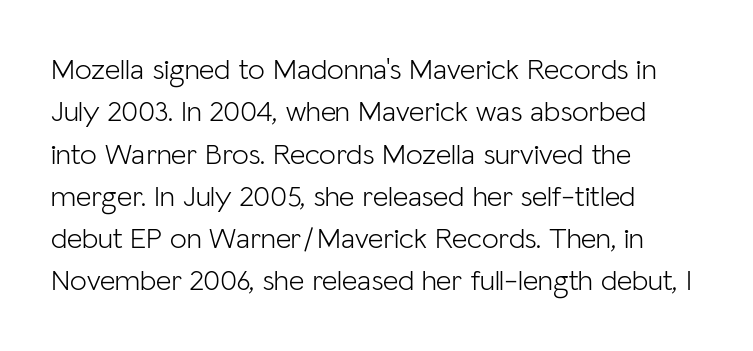
Q: Is the text bold? A: No.
Q: Is the text italic (slanted)? A: No, it is upright.
Q: Is the typeface a serif or a sans-serif typeface? A: Sans-serif.
Q: Is the text underlined? A: No.
Q: How is the paragraph aligned? A: Left-aligned.
Q: Is the spacing between letters normal or unusually wide? A: Normal.
Q: Is the spacing between lines tight, normal or loose? A: Normal.
Q: Width (condensed, normal, or wide)? A: Normal.
Q: Stroke contrast? A: Low.
Q: x-height? A: Medium.
Q: Monospaced? A: No.
